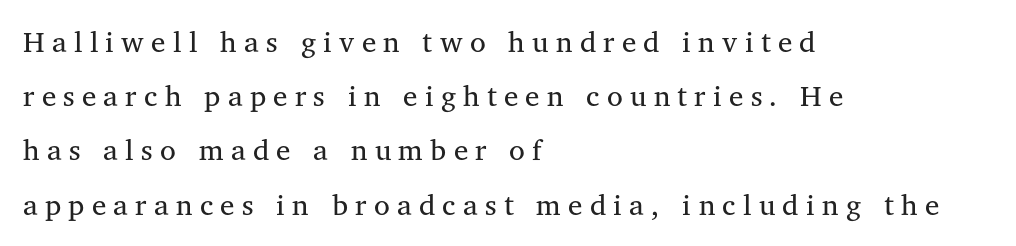
{"serif": "yes", "italic": "no", "bold": "no", "weight": "regular", "width": "normal", "stroke_contrast": "medium", "x_height": "medium", "monospaced": "no", "underline": "no", "align": "left", "line_spacing_ratio": 1.87, "letter_spacing": "wide", "letter_spacing_em": 0.25, "glyph_px": 29}
